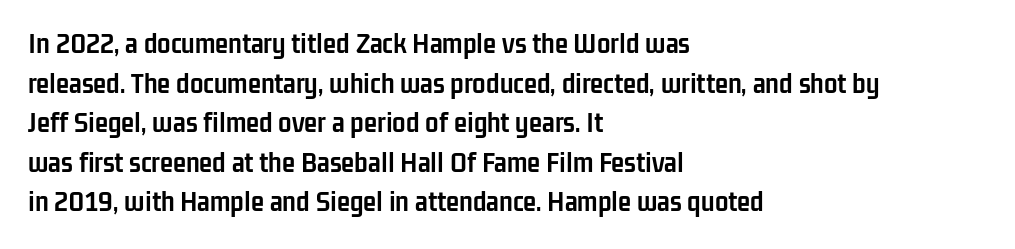
Q: Is the text bold? A: Yes.
Q: Is the text italic (slanted)? A: No, it is upright.
Q: Is the typeface a serif or a sans-serif typeface? A: Sans-serif.
Q: Is the text underlined? A: No.
Q: How is the paragraph aligned? A: Left-aligned.
Q: Is the spacing between letters normal or unusually wide? A: Normal.
Q: Is the spacing between lines tight, normal or loose? A: Normal.
Q: Width (condensed, normal, or wide)? A: Condensed.
Q: Stroke contrast? A: Low.
Q: x-height? A: Medium.
Q: Monospaced? A: No.
